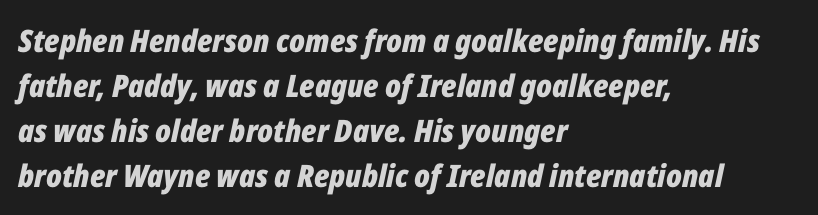
The image shows 31 px bold, condensed type, italic (leaning right); set left-aligned, normal line spacing (1.45x), normal letter spacing, not underlined; low stroke contrast and a medium x-height.
